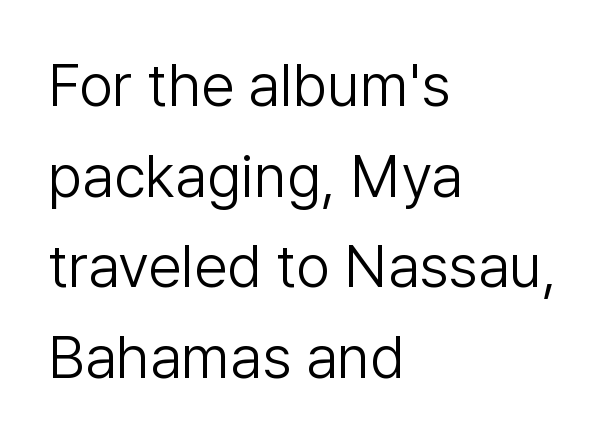
Every stem runs plumb, perpendicular to the baseline. Which margin do the lines hug? The left one — the right edge is uneven. A typesetter would call this leading conventional body-copy spacing. The type family on display is of the sans-serif kind.
